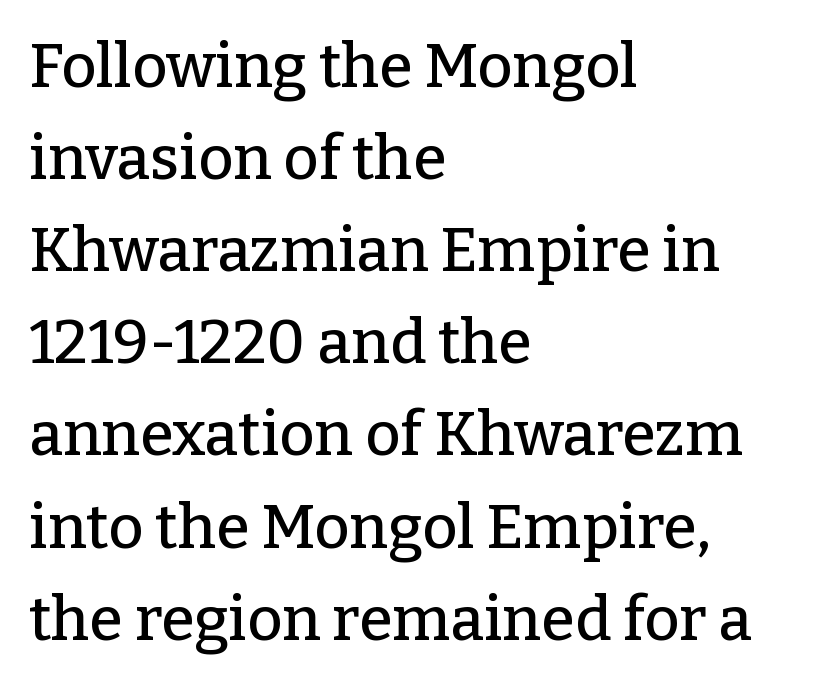
The image shows 61 px serif type, upright; set left-aligned, normal line spacing (1.51x), normal letter spacing, not underlined; low stroke contrast and a medium x-height.
